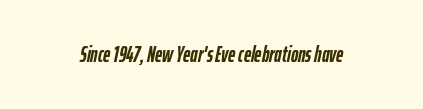
The image shows 22 px bold type, italic (leaning right); set normal letter spacing, not underlined.
